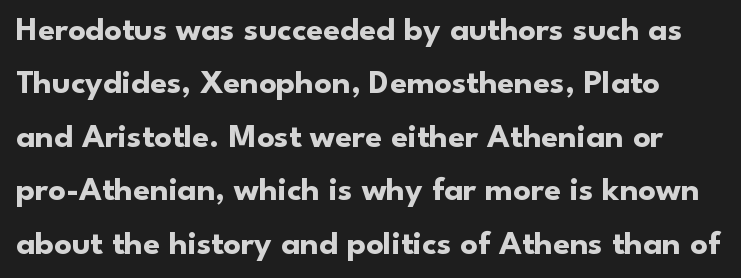
A typesetter would call this proportional, since set widths differ per character. The lettering holds an erect, upright posture throughout. Tracking value appears to be zero — textbook default spacing. Rule under the text: the space is simply empty. Regarding leading, the lines here are spaced in the standard way. Examine the stroke ends and you'll find no serifs.
